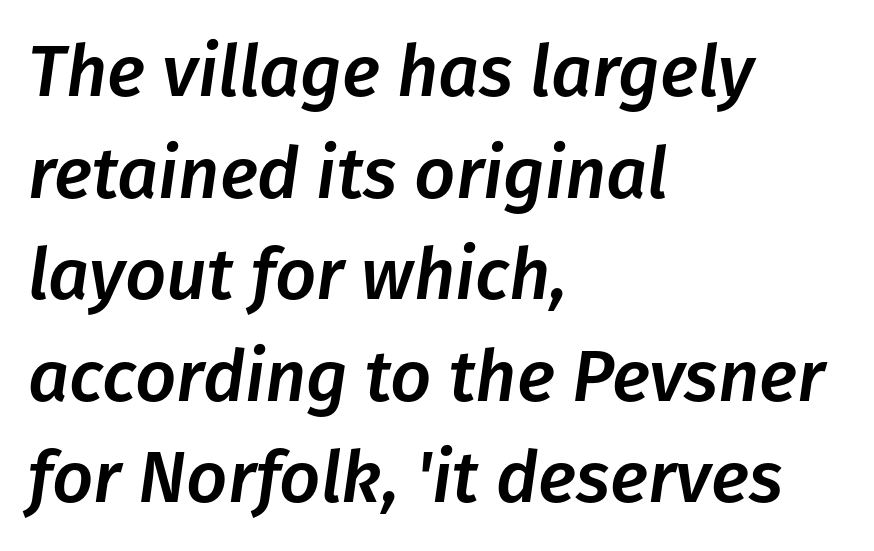
The image shows 72 px text type, italic (leaning right); set left-aligned, normal line spacing (1.41x), normal letter spacing, not underlined; low stroke contrast and a medium x-height.
